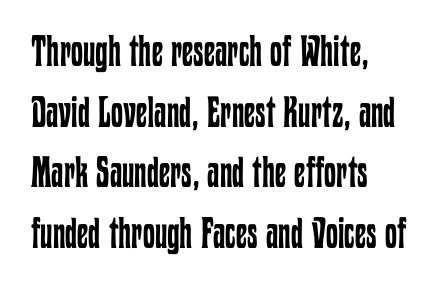
Leading: standard. Heaviness? Minimal to ordinary, like unemphasized prose. Style check: upright. Lines of text with bare space underneath.
